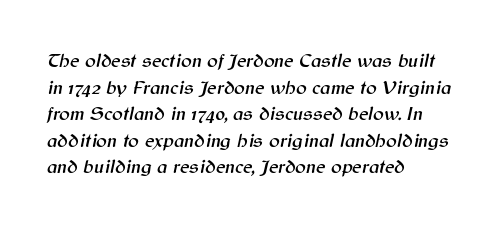
{"italic": "yes", "lean": "right", "slant_degrees": 12, "underline": "no", "align": "left", "line_spacing": "normal", "line_spacing_ratio": 1.33, "letter_spacing": "normal", "letter_spacing_em": 0.0, "glyph_px": 20}
